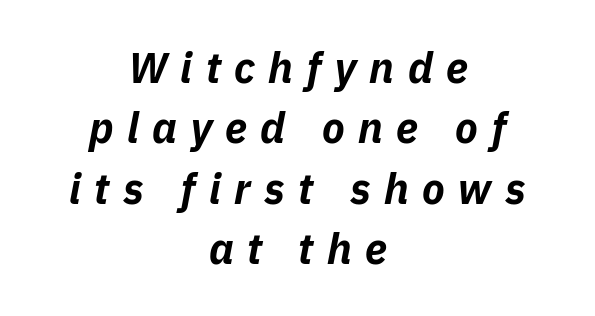
{"italic": "yes", "lean": "right", "slant_degrees": 11, "bold": "yes", "weight": "bold", "width": "normal", "stroke_contrast": "low", "x_height": "medium", "monospaced": "no", "underline": "no", "align": "center", "line_spacing": "normal", "line_spacing_ratio": 1.44, "letter_spacing": "wide", "letter_spacing_em": 0.32, "glyph_px": 42}
